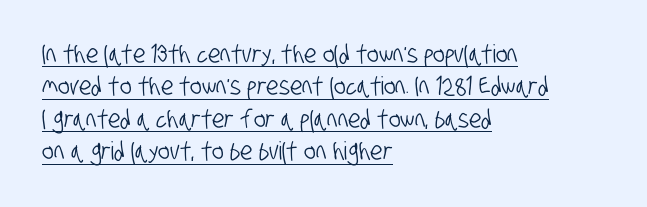
{"underline": "yes", "align": "left", "line_spacing": "normal", "line_spacing_ratio": 1.3, "letter_spacing": "normal", "letter_spacing_em": 0.0, "glyph_px": 25}
